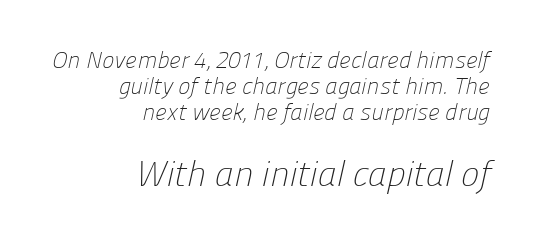
Horizontal bands of white between lines are thin slivers. Stem width sits at or under what a default text font uses. Horizontally, the lines are justified to the trailing edge only. Observe the ordinary spacing: letters are neighbours, not strangers.
